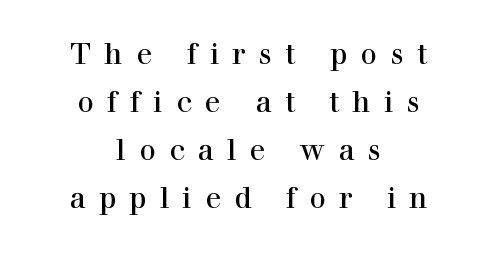
{"serif": "yes", "italic": "no", "width": "normal", "x_height": "medium", "monospaced": "no", "underline": "no", "align": "center", "line_spacing": "normal", "line_spacing_ratio": 1.66, "letter_spacing": "wide", "letter_spacing_em": 0.46, "glyph_px": 29}
